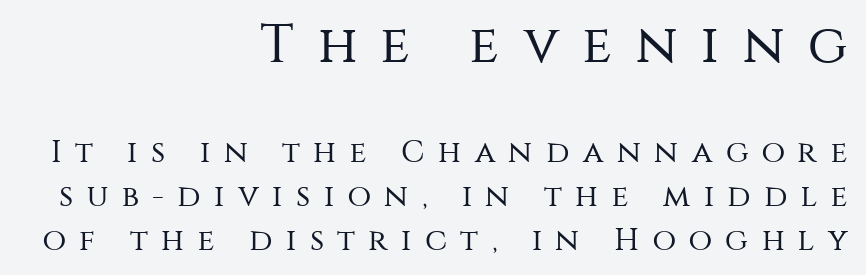
Q: Is the text bold? A: No.
Q: Is the text italic (slanted)? A: No, it is upright.
Q: Is the typeface a serif or a sans-serif typeface? A: Sans-serif.
Q: Is the text underlined? A: No.
Q: How is the paragraph aligned? A: Right-aligned.
Q: Is the spacing between letters normal or unusually wide? A: Unusually wide.
Q: Is the spacing between lines tight, normal or loose? A: Normal.
Q: Which block of text is set in a larger size, the first (top) or the second (bottom)? A: The first (top) one.
Q: Width (condensed, normal, or wide)? A: Normal.
Q: Stroke contrast? A: Medium.
Q: x-height? A: Large.
Q: Monospaced? A: No.
